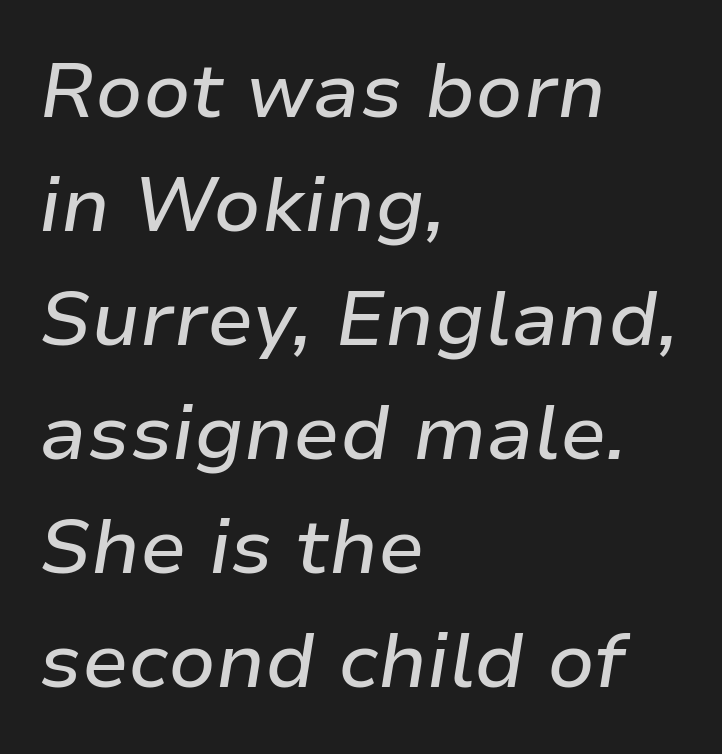
Designer's note — italics engaged. These lines stack with their left ends in a neat column. The words here are not underlined. These lines are rendered in a variable-pitch font. Does the leading feel generous? No, just average.
